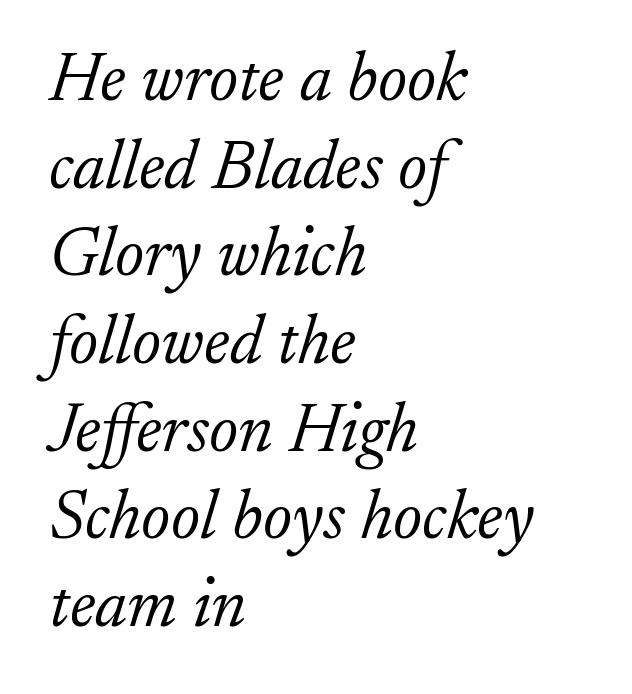
{"serif": "yes", "italic": "yes", "lean": "right", "slant_degrees": 17, "bold": "no", "weight": "light", "width": "normal", "stroke_contrast": "low", "x_height": "small", "monospaced": "no", "underline": "no", "align": "left", "line_spacing": "normal", "line_spacing_ratio": 1.27, "letter_spacing": "normal", "letter_spacing_em": 0.0, "glyph_px": 69}
